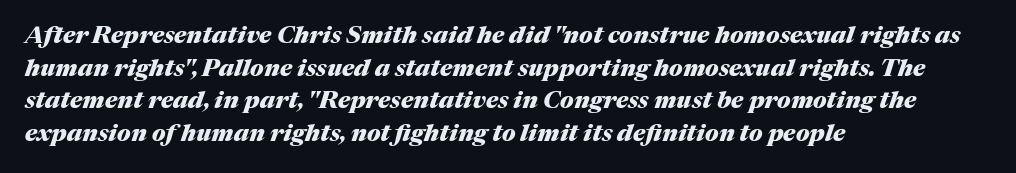
{"italic": "yes", "lean": "right", "slant_degrees": 17, "bold": "yes", "underline": "no", "align": "left", "line_spacing": "normal", "line_spacing_ratio": 1.36, "letter_spacing": "normal", "letter_spacing_em": 0.0, "glyph_px": 24}
